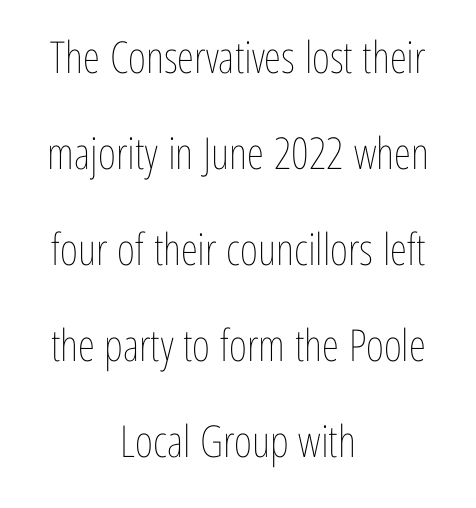
Italic? Not at all — the glyphs are vertical. Leading: increased. The rag falls on both sides of this text block equally. Is the letter spacing exaggerated? No — it looks like the ordinary default.
